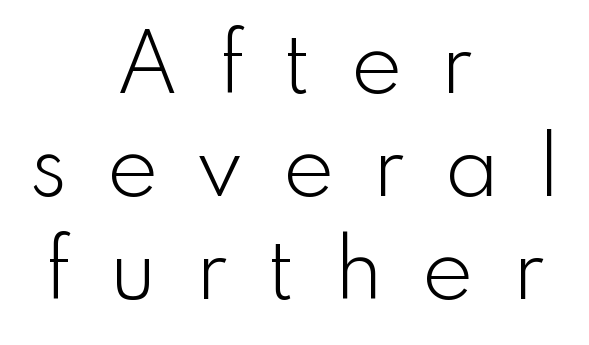
{"serif": "no", "italic": "no", "bold": "no", "weight": "light", "width": "normal", "stroke_contrast": "low", "x_height": "small", "monospaced": "no", "underline": "no", "align": "center", "line_spacing": "normal", "line_spacing_ratio": 1.32, "letter_spacing": "wide", "letter_spacing_em": 0.49, "glyph_px": 78}
